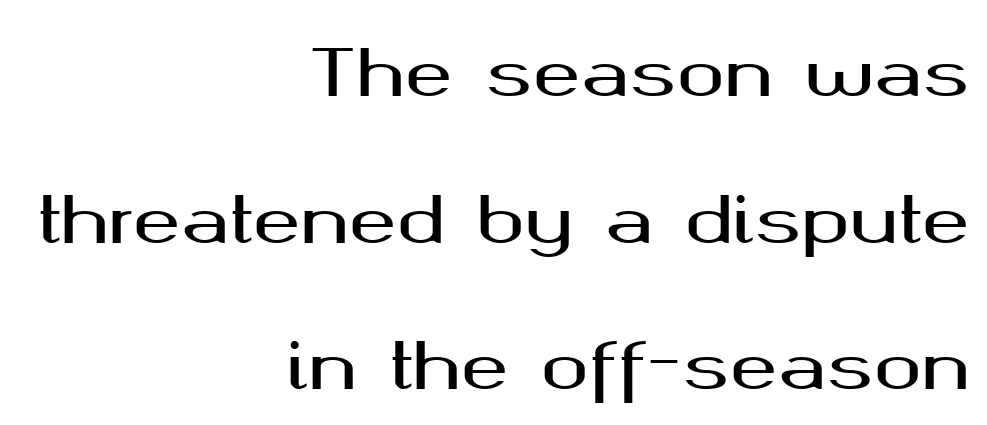
Posture: vertical. Classification — sans serif. Between one letter and the next there's only the usual sliver of space. Reading down the column, the eye jumps a long way to each next line. The glyphs are unaccompanied by any horizontal stroke below them.
